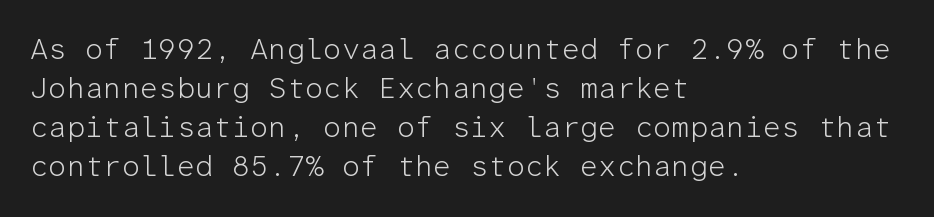
The image shows 29 px light sans-serif type, upright, monospaced; set left-aligned, normal line spacing (1.35x), normal letter spacing, not underlined; low stroke contrast and a medium x-height.
